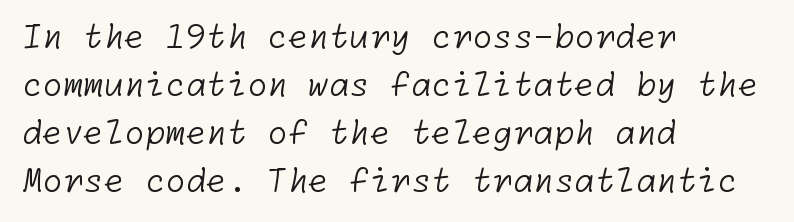
{"serif": "no", "bold": "no", "weight": "light", "width": "normal", "stroke_contrast": "low", "x_height": "medium", "underline": "no", "align": "left", "line_spacing": "normal", "line_spacing_ratio": 1.45, "letter_spacing": "normal", "letter_spacing_em": 0.0, "glyph_px": 33}
